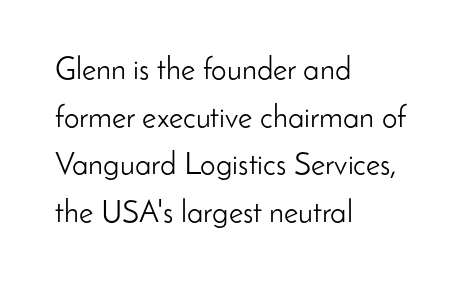
Q: Is the text bold? A: No.
Q: Is the text italic (slanted)? A: No, it is upright.
Q: Is the typeface a serif or a sans-serif typeface? A: Sans-serif.
Q: Is the text underlined? A: No.
Q: How is the paragraph aligned? A: Left-aligned.
Q: Is the spacing between letters normal or unusually wide? A: Normal.
Q: Is the spacing between lines tight, normal or loose? A: Normal.
Q: Width (condensed, normal, or wide)? A: Normal.
Q: Stroke contrast? A: Low.
Q: x-height? A: Small.
Q: Monospaced? A: No.
